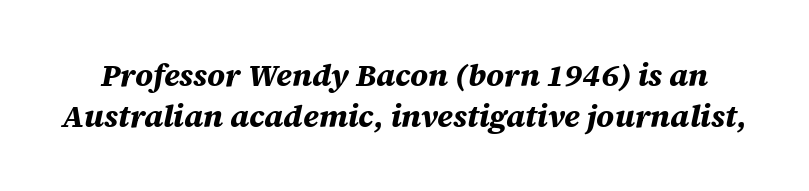
The image shows 31 px bold type, italic (leaning right); set normal line spacing (1.32x), normal letter spacing, not underlined; medium stroke contrast and a large x-height.
